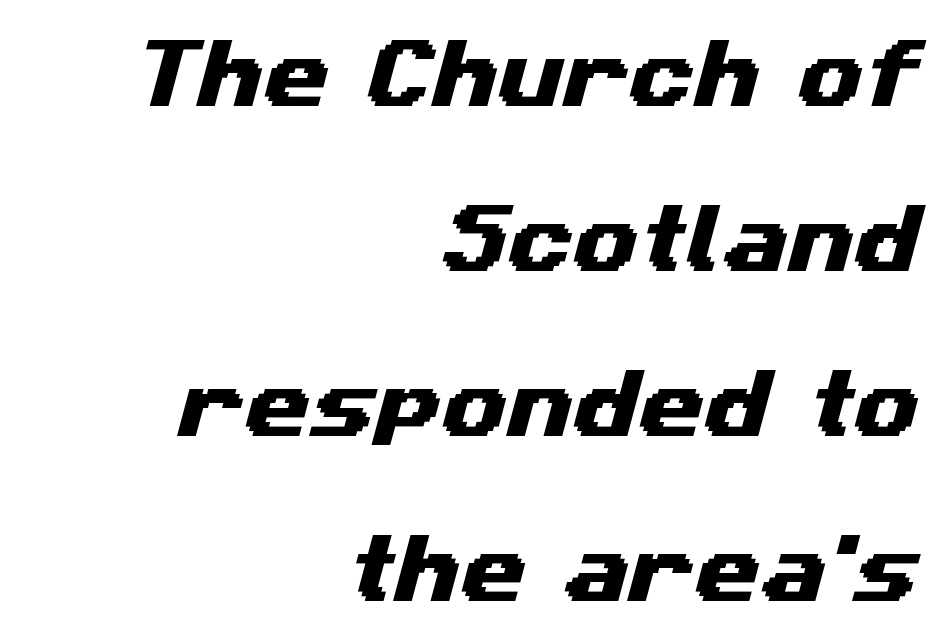
Q: Is the typeface a serif or a sans-serif typeface? A: Sans-serif.
Q: Is the text underlined? A: No.
Q: How is the paragraph aligned? A: Right-aligned.
Q: Is the spacing between letters normal or unusually wide? A: Normal.
Q: Is the spacing between lines tight, normal or loose? A: Loose.
Q: Width (condensed, normal, or wide)? A: Wide.
Q: Stroke contrast? A: Medium.
Q: x-height? A: Medium.
Q: Monospaced? A: No.
